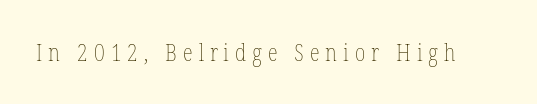
Type without underlining. Notice how the stems are strictly vertical — no italics here. Is the letter spacing exaggerated? Yes — the characters are pushed far apart. Heaviness? Minimal to ordinary, like unemphasized prose.
